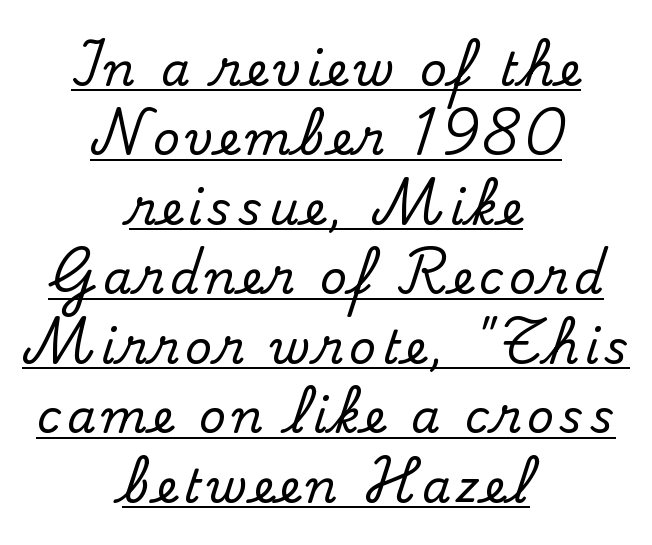
Q: Is the text italic (slanted)? A: Yes.
Q: Is the text underlined? A: Yes.
Q: How is the paragraph aligned? A: Centered.
Q: Is the spacing between lines tight, normal or loose? A: Normal.
Q: Width (condensed, normal, or wide)? A: Normal.
Q: Stroke contrast? A: Medium.
Q: x-height? A: Small.
Q: Monospaced? A: No.
